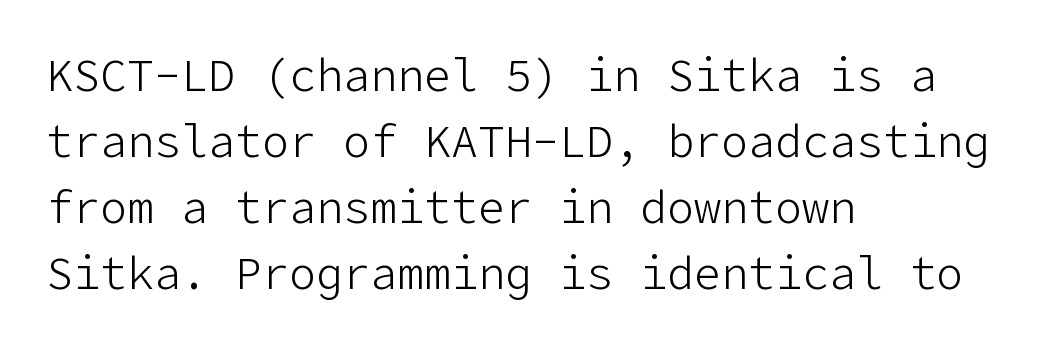
The image shows 45 px light sans-serif type, upright; set left-aligned, normal line spacing (1.47x), normal letter spacing, not underlined; low stroke contrast and a medium x-height.
